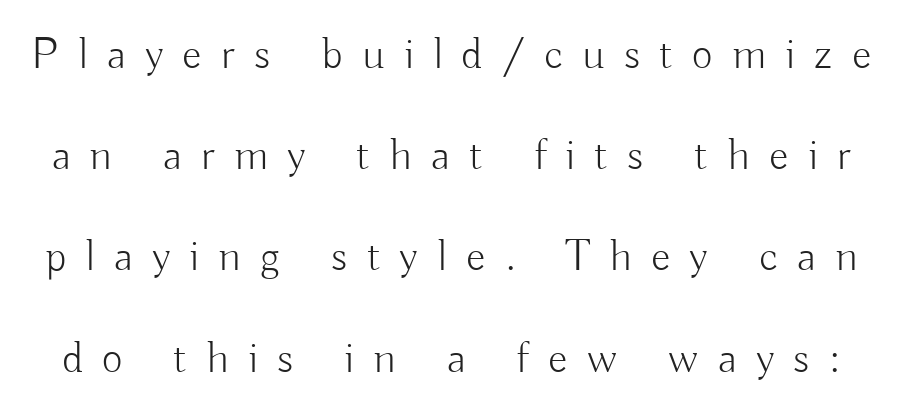
Q: Is the text bold? A: No.
Q: Is the text italic (slanted)? A: No, it is upright.
Q: Is the typeface a serif or a sans-serif typeface? A: Sans-serif.
Q: Is the text underlined? A: No.
Q: Is the spacing between letters normal or unusually wide? A: Unusually wide.
Q: Is the spacing between lines tight, normal or loose? A: Loose.
Q: Width (condensed, normal, or wide)? A: Normal.
Q: Stroke contrast? A: Low.
Q: x-height? A: Small.
Q: Monospaced? A: No.
